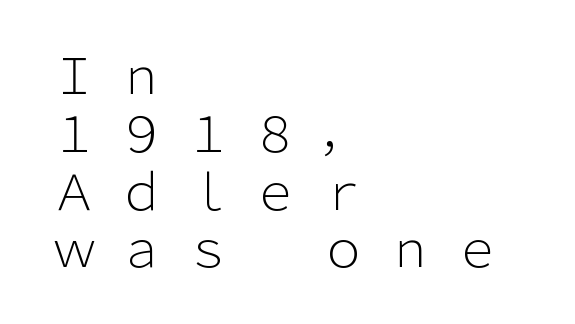
{"serif": "no", "italic": "no", "bold": "no", "weight": "light", "width": "normal", "stroke_contrast": "low", "x_height": "medium", "monospaced": "no", "underline": "no", "align": "left", "line_spacing_ratio": 1.18, "letter_spacing": "wide", "letter_spacing_em": 0.37, "glyph_px": 49}
